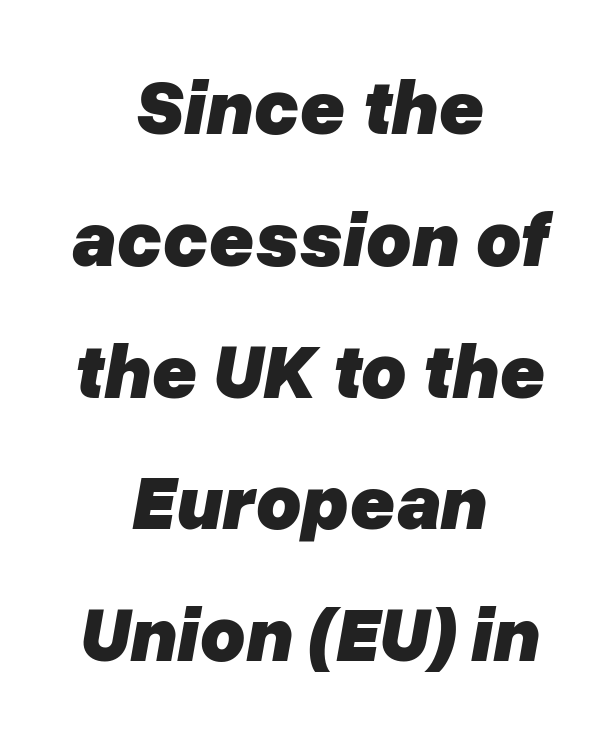
Q: Is the text bold? A: Yes.
Q: Is the text italic (slanted)? A: Yes, it leans right by about 10 degrees.
Q: Is the text underlined? A: No.
Q: How is the paragraph aligned? A: Centered.
Q: Is the spacing between letters normal or unusually wide? A: Normal.
Q: Is the spacing between lines tight, normal or loose? A: Normal.
Q: Width (condensed, normal, or wide)? A: Normal.
Q: Stroke contrast? A: Low.
Q: x-height? A: Medium.
Q: Monospaced? A: No.
